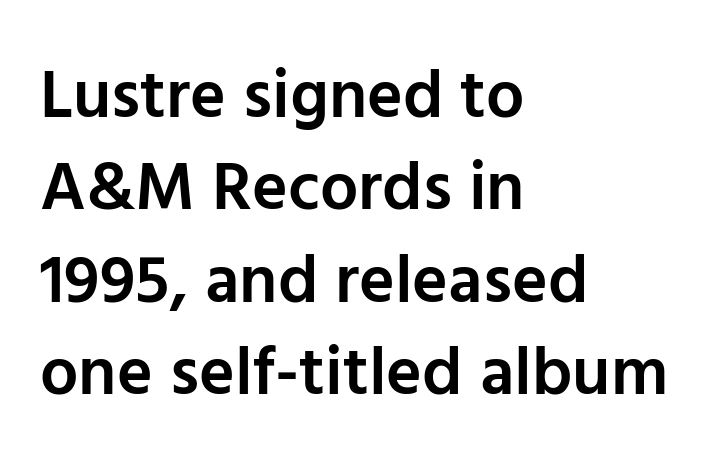
Q: Is the text bold? A: Semi-bold.
Q: Is the text italic (slanted)? A: No, it is upright.
Q: Is the typeface a serif or a sans-serif typeface? A: Sans-serif.
Q: Is the text underlined? A: No.
Q: How is the paragraph aligned? A: Left-aligned.
Q: Is the spacing between letters normal or unusually wide? A: Normal.
Q: Is the spacing between lines tight, normal or loose? A: Normal.
Q: Width (condensed, normal, or wide)? A: Normal.
Q: Stroke contrast? A: Low.
Q: x-height? A: Medium.
Q: Monospaced? A: No.
